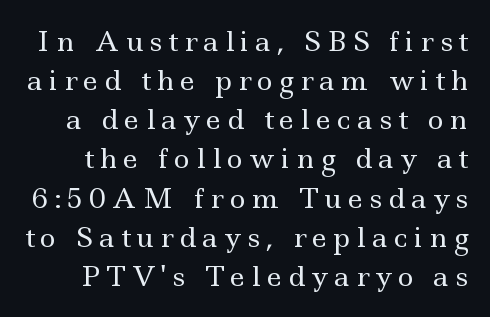
{"italic": "no", "bold": "no", "underline": "no", "line_spacing": "normal", "line_spacing_ratio": 1.45, "letter_spacing": "wide", "letter_spacing_em": 0.23, "glyph_px": 27}
